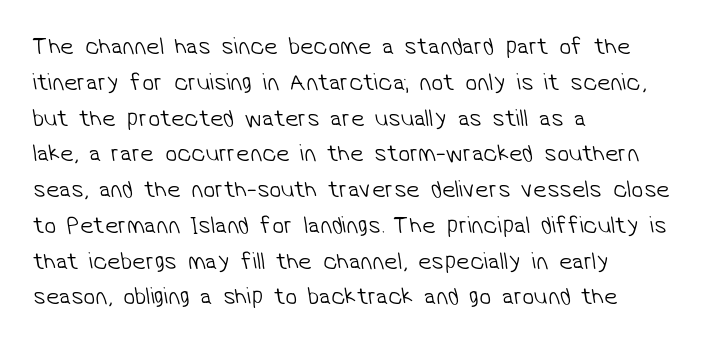
Q: Is the text bold? A: No.
Q: Is the text underlined? A: No.
Q: How is the paragraph aligned? A: Left-aligned.
Q: Is the spacing between letters normal or unusually wide? A: Normal.
Q: Is the spacing between lines tight, normal or loose? A: Normal.
